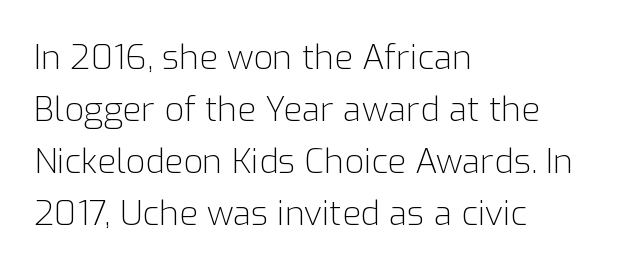
Q: Is the text bold? A: No.
Q: Is the text italic (slanted)? A: No, it is upright.
Q: Is the typeface a serif or a sans-serif typeface? A: Sans-serif.
Q: Is the text underlined? A: No.
Q: How is the paragraph aligned? A: Left-aligned.
Q: Is the spacing between letters normal or unusually wide? A: Normal.
Q: Is the spacing between lines tight, normal or loose? A: Normal.
Q: Width (condensed, normal, or wide)? A: Normal.
Q: Stroke contrast? A: Low.
Q: x-height? A: Medium.
Q: Monospaced? A: No.
